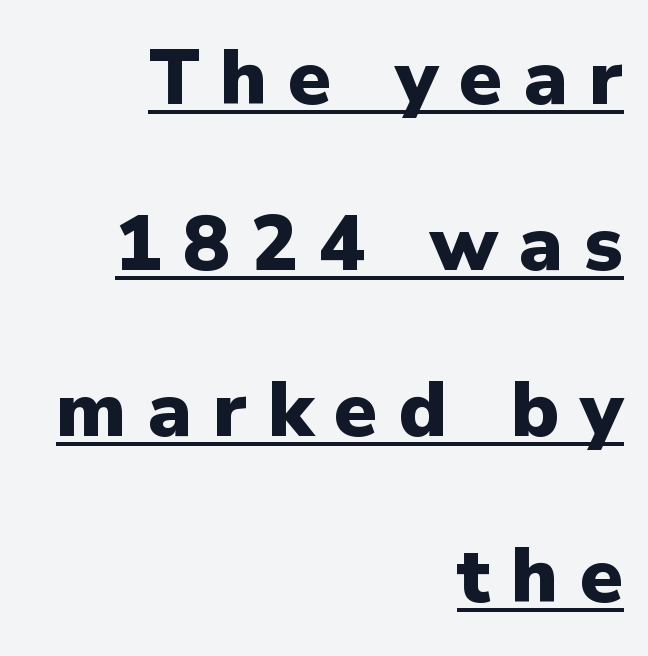
{"serif": "no", "italic": "no", "bold": "yes", "weight": "heavy", "width": "normal", "stroke_contrast": "low", "x_height": "medium", "monospaced": "no", "underline": "yes", "align": "right", "line_spacing": "loose", "line_spacing_ratio": 2.13, "letter_spacing": "wide", "letter_spacing_em": 0.27, "glyph_px": 78}
